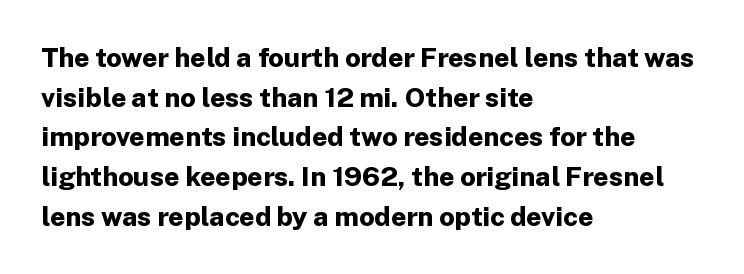
The glyphs are unaccompanied by any horizontal stroke below them. The characters look thick and weighty, a clear bold. Horizontally, the lines are justified to the leading edge only. Successive baselines arrive at the customary interval. Ordinary non-slanted type is in use.
